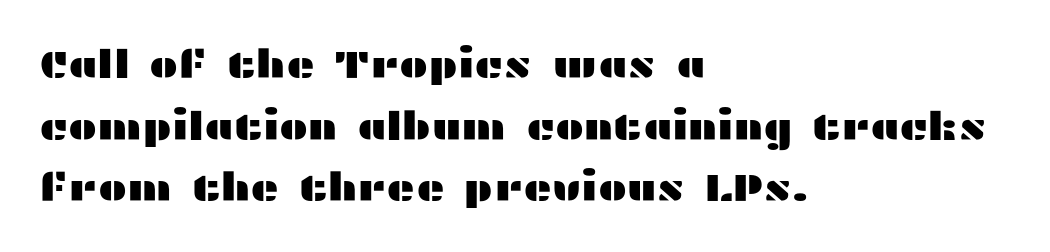
Q: Is the text italic (slanted)? A: No, it is upright.
Q: Is the typeface a serif or a sans-serif typeface? A: Sans-serif.
Q: Is the text underlined? A: No.
Q: How is the paragraph aligned? A: Left-aligned.
Q: Is the spacing between letters normal or unusually wide? A: Normal.
Q: Is the spacing between lines tight, normal or loose? A: Normal.
Q: Width (condensed, normal, or wide)? A: Wide.
Q: Stroke contrast? A: Medium.
Q: x-height? A: Medium.
Q: Monospaced? A: No.
